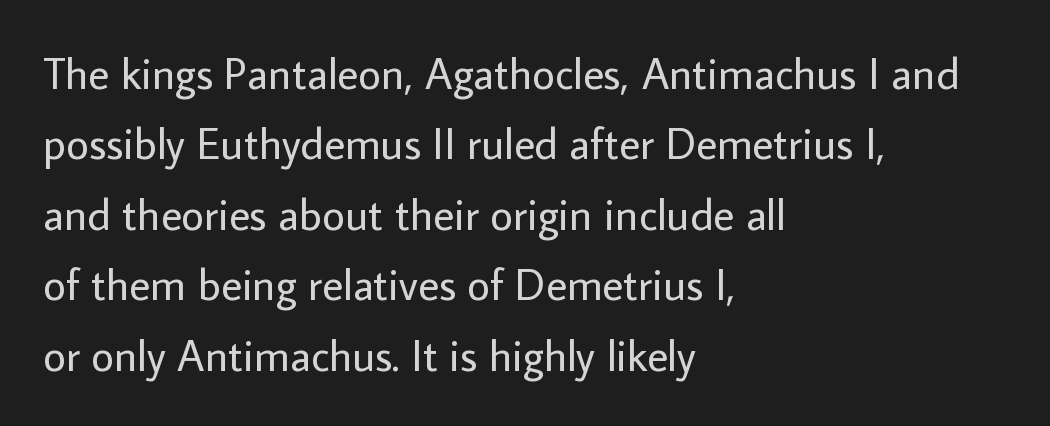
The image shows 44 px regular-weight sans-serif type, upright; set left-aligned, normal line spacing (1.6x), normal letter spacing, not underlined; low stroke contrast and a medium x-height.
